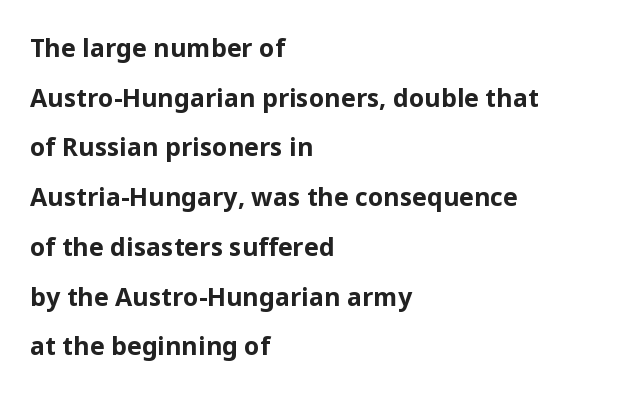
The image shows 25 px bold type, upright; set left-aligned, loose line spacing (1.99x), normal letter spacing, not underlined.
